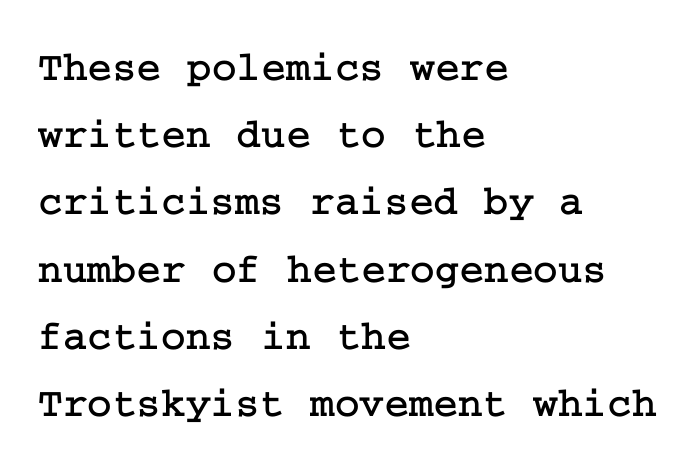
The image shows 42 px serif type, upright; set left-aligned, normal line spacing (1.6x), normal letter spacing, not underlined; low stroke contrast and a medium x-height.
